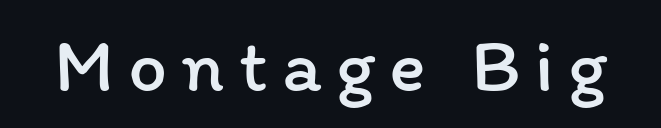
{"italic": "no", "bold": "no", "weight": "regular", "width": "normal", "stroke_contrast": "low", "x_height": "medium", "monospaced": "no", "underline": "no", "glyph_px": 77}
